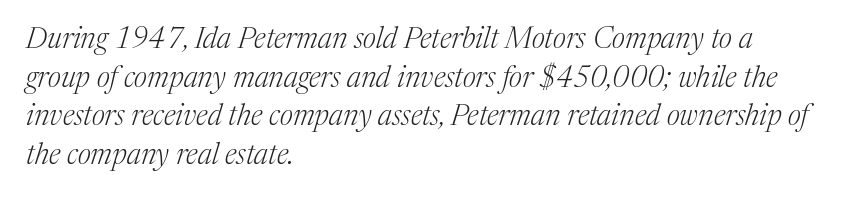
{"serif": "yes", "italic": "yes", "lean": "right", "slant_degrees": 17, "bold": "no", "weight": "light", "width": "normal", "stroke_contrast": "medium", "x_height": "medium", "monospaced": "no", "underline": "no", "align": "left", "line_spacing": "normal", "line_spacing_ratio": 1.33, "letter_spacing": "normal", "letter_spacing_em": 0.0, "glyph_px": 29}
